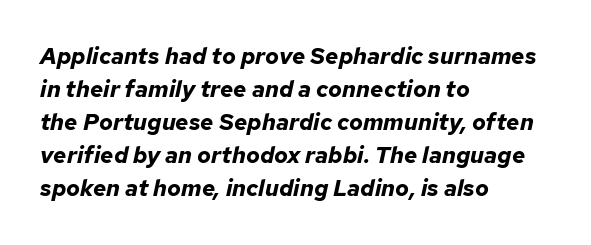
Q: Is the text bold? A: Yes.
Q: Is the text italic (slanted)? A: Yes, it leans right by about 12 degrees.
Q: Is the text underlined? A: No.
Q: How is the paragraph aligned? A: Left-aligned.
Q: Is the spacing between letters normal or unusually wide? A: Normal.
Q: Is the spacing between lines tight, normal or loose? A: Normal.
